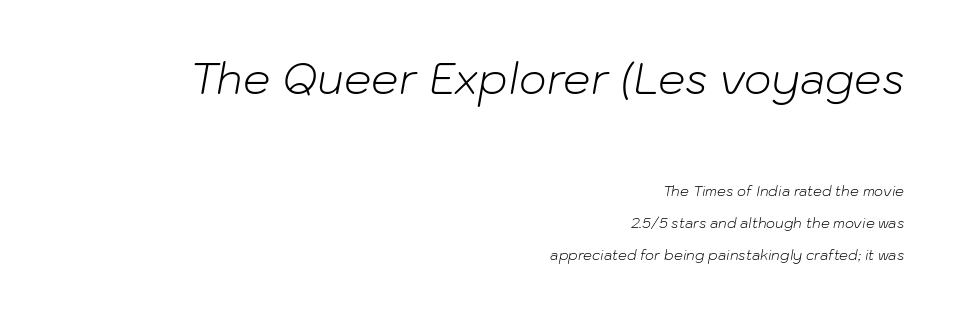
Q: Is the text bold? A: No.
Q: Is the text italic (slanted)? A: Yes, it leans right by about 10 degrees.
Q: Is the text underlined? A: No.
Q: How is the paragraph aligned? A: Right-aligned.
Q: Is the spacing between letters normal or unusually wide? A: Normal.
Q: Is the spacing between lines tight, normal or loose? A: Loose.
Q: Which block of text is set in a larger size, the first (top) or the second (bottom)? A: The first (top) one.
Q: Width (condensed, normal, or wide)? A: Normal.
Q: Stroke contrast? A: Low.
Q: x-height? A: Medium.
Q: Monospaced? A: No.
